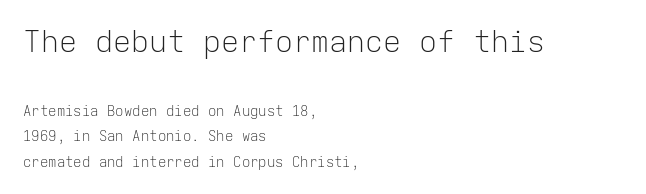
Q: Is the text bold? A: No.
Q: Is the text italic (slanted)? A: No, it is upright.
Q: Is the typeface a serif or a sans-serif typeface? A: Sans-serif.
Q: Is the text underlined? A: No.
Q: How is the paragraph aligned? A: Left-aligned.
Q: Is the spacing between letters normal or unusually wide? A: Normal.
Q: Which block of text is set in a larger size, the first (top) or the second (bottom)? A: The first (top) one.
Q: Width (condensed, normal, or wide)? A: Normal.
Q: Stroke contrast? A: Low.
Q: x-height? A: Medium.
Q: Monospaced? A: Yes.
